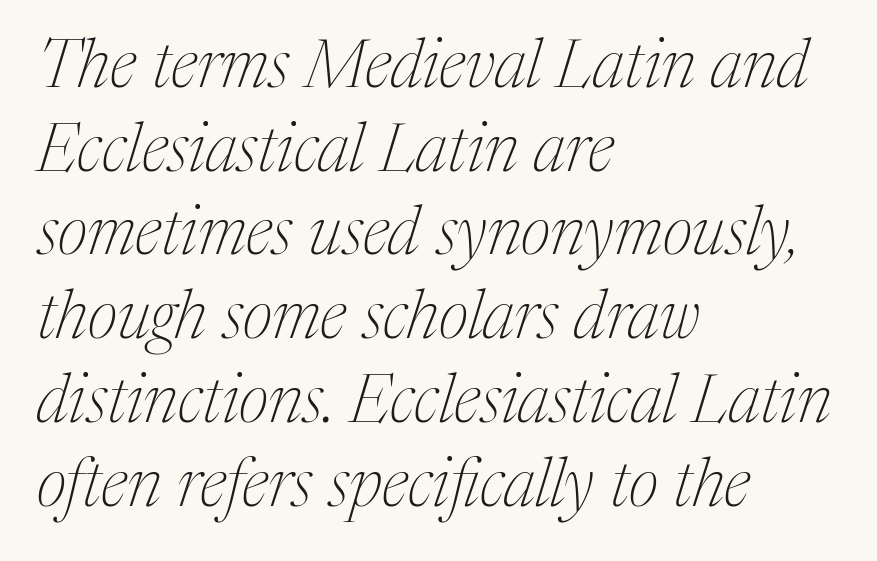
The image shows 67 px thin serif type, italic (leaning right); set left-aligned, normal line spacing (1.25x), normal letter spacing, not underlined; medium stroke contrast and a medium x-height.
